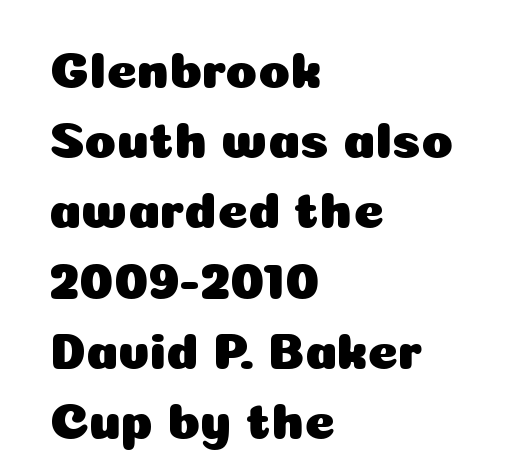
Q: Is the text italic (slanted)? A: No, it is upright.
Q: Is the typeface a serif or a sans-serif typeface? A: Sans-serif.
Q: Is the text underlined? A: No.
Q: How is the paragraph aligned? A: Left-aligned.
Q: Is the spacing between letters normal or unusually wide? A: Normal.
Q: Is the spacing between lines tight, normal or loose? A: Normal.
Q: Width (condensed, normal, or wide)? A: Normal.
Q: Stroke contrast? A: Low.
Q: x-height? A: Medium.
Q: Monospaced? A: No.
